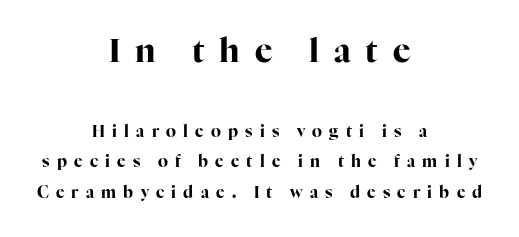
Q: Is the text bold? A: Yes.
Q: Is the text italic (slanted)? A: No, it is upright.
Q: Is the typeface a serif or a sans-serif typeface? A: Serif.
Q: Is the text underlined? A: No.
Q: How is the paragraph aligned? A: Centered.
Q: Is the spacing between letters normal or unusually wide? A: Unusually wide.
Q: Is the spacing between lines tight, normal or loose? A: Loose.
Q: Which block of text is set in a larger size, the first (top) or the second (bottom)? A: The first (top) one.
Q: Width (condensed, normal, or wide)? A: Normal.
Q: Stroke contrast? A: High.
Q: x-height? A: Medium.
Q: Monospaced? A: No.
